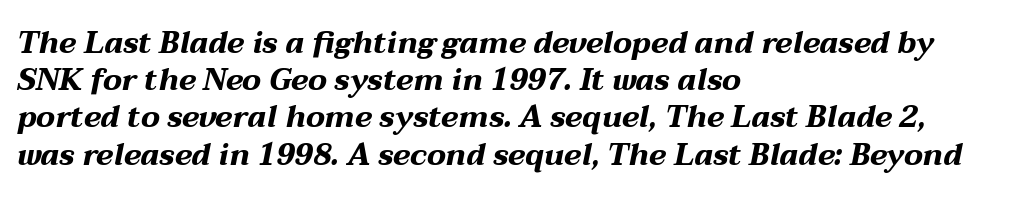
The image shows 30 px bold, wide type, italic (leaning right); set left-aligned, line spacing 1.24x, normal letter spacing, not underlined; medium stroke contrast and a medium x-height.
